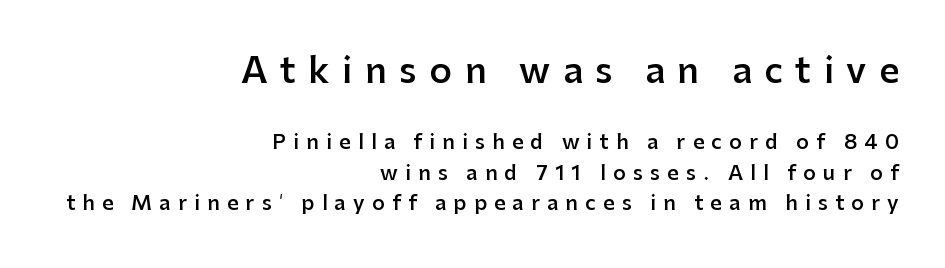
Q: Is the text bold? A: Semi-bold.
Q: Is the text italic (slanted)? A: No, it is upright.
Q: Is the typeface a serif or a sans-serif typeface? A: Sans-serif.
Q: Is the text underlined? A: No.
Q: How is the paragraph aligned? A: Right-aligned.
Q: Is the spacing between letters normal or unusually wide? A: Unusually wide.
Q: Is the spacing between lines tight, normal or loose? A: Normal.
Q: Which block of text is set in a larger size, the first (top) or the second (bottom)? A: The first (top) one.
Q: Width (condensed, normal, or wide)? A: Normal.
Q: Stroke contrast? A: Low.
Q: x-height? A: Medium.
Q: Monospaced? A: No.
